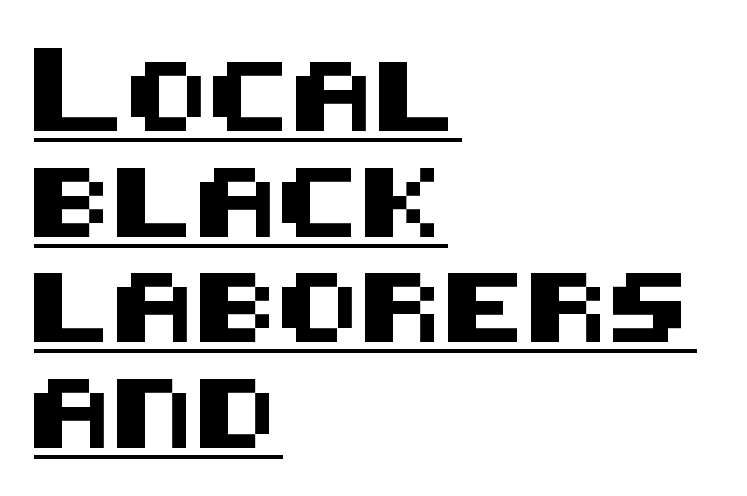
{"serif": "no", "italic": "no", "width": "normal", "stroke_contrast": "medium", "x_height": "large", "underline": "yes", "align": "left", "line_spacing": "normal", "line_spacing_ratio": 1.53, "letter_spacing": "normal", "letter_spacing_em": 0.0, "glyph_px": 69}
